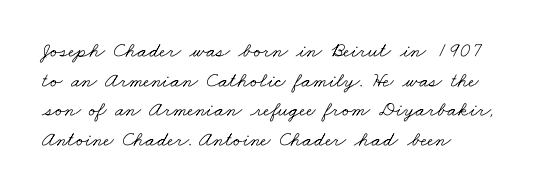
{"bold": "no", "underline": "no", "align": "left", "line_spacing": "normal", "line_spacing_ratio": 1.41, "letter_spacing": "normal", "letter_spacing_em": 0.0, "glyph_px": 21}
